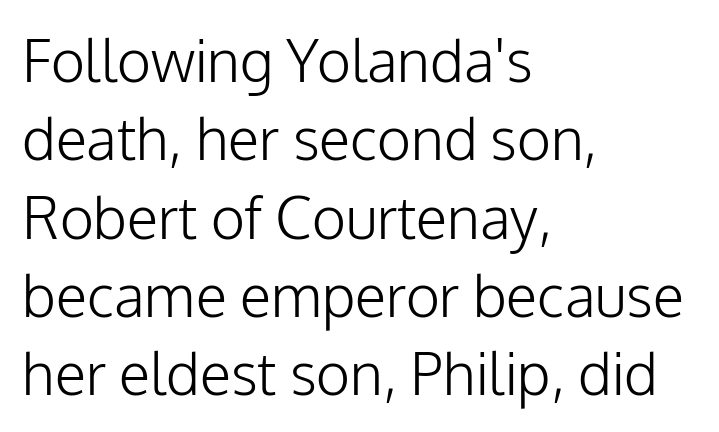
Q: Is the text bold? A: No.
Q: Is the text italic (slanted)? A: No, it is upright.
Q: Is the typeface a serif or a sans-serif typeface? A: Sans-serif.
Q: Is the text underlined? A: No.
Q: How is the paragraph aligned? A: Left-aligned.
Q: Is the spacing between letters normal or unusually wide? A: Normal.
Q: Is the spacing between lines tight, normal or loose? A: Normal.
Q: Width (condensed, normal, or wide)? A: Normal.
Q: Stroke contrast? A: Low.
Q: x-height? A: Medium.
Q: Monospaced? A: No.
